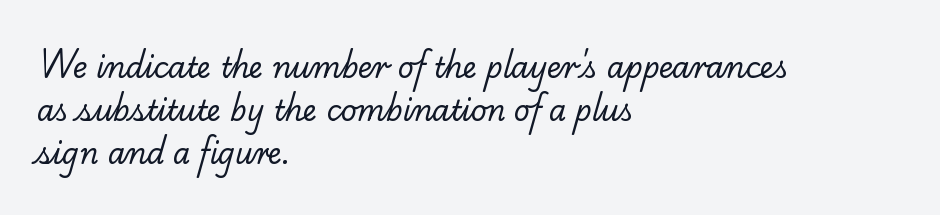
{"bold": "no", "weight": "regular", "width": "normal", "stroke_contrast": "low", "x_height": "small", "monospaced": "no", "underline": "no", "align": "left", "line_spacing": "normal", "line_spacing_ratio": 1.53, "letter_spacing": "normal", "letter_spacing_em": 0.0, "glyph_px": 28}
